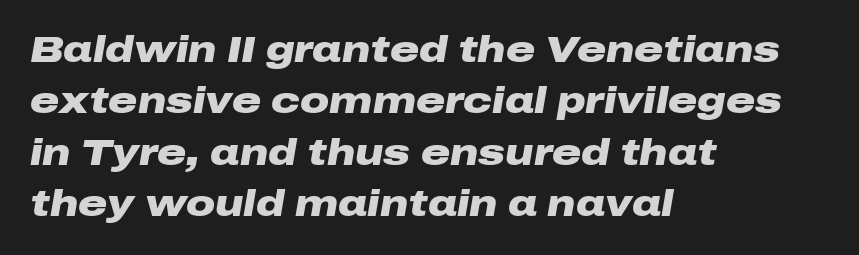
Q: Is the text bold? A: Yes.
Q: Is the text italic (slanted)? A: Yes, it leans right by about 10 degrees.
Q: Is the text underlined? A: No.
Q: How is the paragraph aligned? A: Left-aligned.
Q: Is the spacing between letters normal or unusually wide? A: Normal.
Q: Is the spacing between lines tight, normal or loose? A: Normal.
Q: Width (condensed, normal, or wide)? A: Wide.
Q: Stroke contrast? A: Low.
Q: x-height? A: Medium.
Q: Monospaced? A: No.
